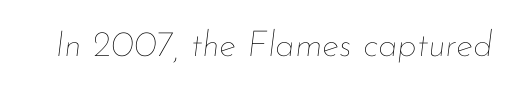
The image shows 36 px thin type, italic (leaning right); set normal letter spacing, not underlined; low stroke contrast and a small x-height.
